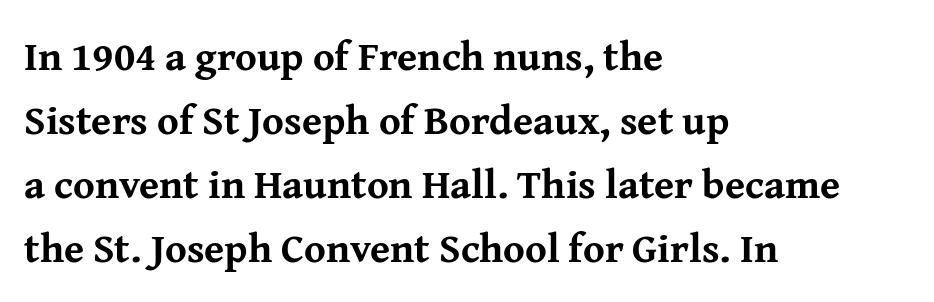
{"serif": "yes", "italic": "no", "bold": "yes", "weight": "bold", "width": "normal", "stroke_contrast": "medium", "x_height": "medium", "monospaced": "no", "underline": "no", "align": "left", "line_spacing": "normal", "line_spacing_ratio": 1.56, "letter_spacing": "normal", "letter_spacing_em": 0.0, "glyph_px": 41}
